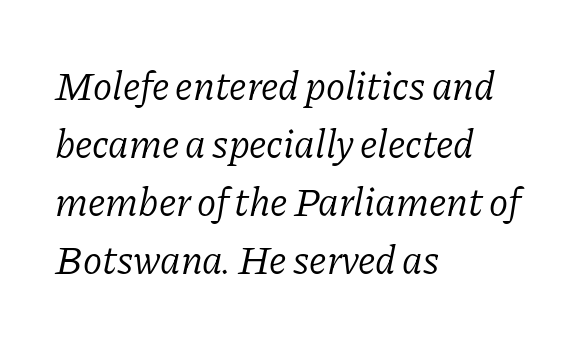
The image shows 40 px light serif type, italic (leaning right); set left-aligned, normal line spacing (1.45x), normal letter spacing, not underlined; low stroke contrast and a medium x-height.
